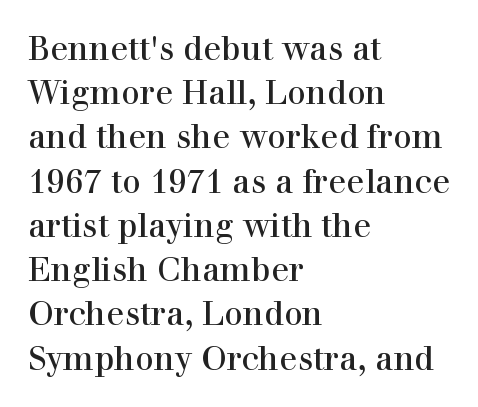
Q: Is the text bold? A: No.
Q: Is the text italic (slanted)? A: No, it is upright.
Q: Is the typeface a serif or a sans-serif typeface? A: Serif.
Q: Is the text underlined? A: No.
Q: How is the paragraph aligned? A: Left-aligned.
Q: Is the spacing between letters normal or unusually wide? A: Normal.
Q: Is the spacing between lines tight, normal or loose? A: Normal.
Q: Width (condensed, normal, or wide)? A: Normal.
Q: Stroke contrast? A: High.
Q: x-height? A: Medium.
Q: Monospaced? A: No.
